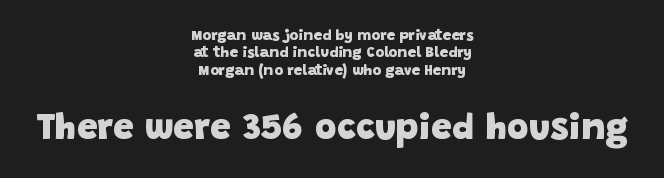
The image shows 37 px heavy sans-serif type; set centered, line spacing 1.16x, normal letter spacing, not underlined; the second (bottom) block is 2.47x larger; low stroke contrast and a large x-height.
